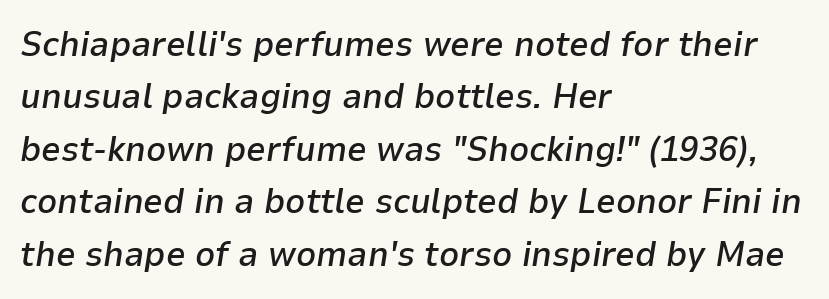
The image shows 35 px semibold type, italic (leaning right); set left-aligned, normal line spacing (1.5x), normal letter spacing, not underlined; low stroke contrast and a medium x-height.
